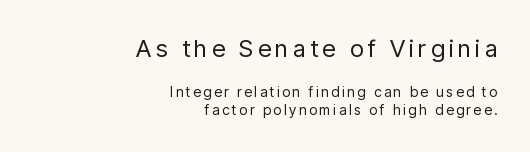
The image shows 24 px text type, upright; set right-aligned, normal line spacing (1.28x), not underlined; the first (top) block is 1.71x larger.
